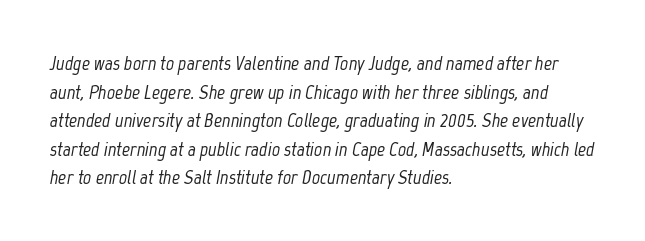
The image shows 20 px text type, italic (leaning right); set left-aligned, normal line spacing (1.43x), normal letter spacing, not underlined.
